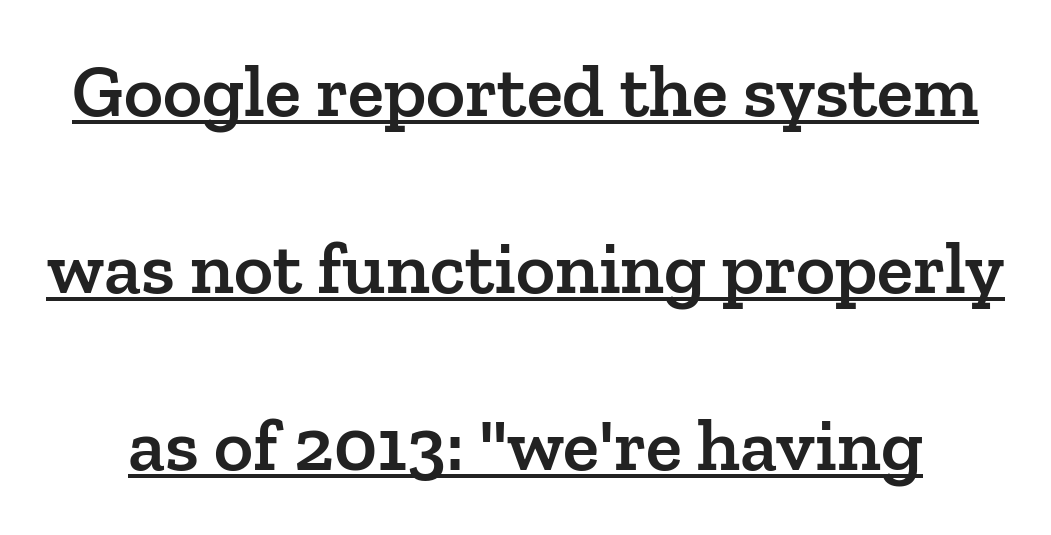
Q: Is the text bold? A: Semi-bold.
Q: Is the text italic (slanted)? A: No, it is upright.
Q: Is the typeface a serif or a sans-serif typeface? A: Serif.
Q: Is the text underlined? A: Yes.
Q: Is the spacing between letters normal or unusually wide? A: Normal.
Q: Is the spacing between lines tight, normal or loose? A: Loose.
Q: Width (condensed, normal, or wide)? A: Normal.
Q: Stroke contrast? A: Low.
Q: x-height? A: Medium.
Q: Monospaced? A: No.
